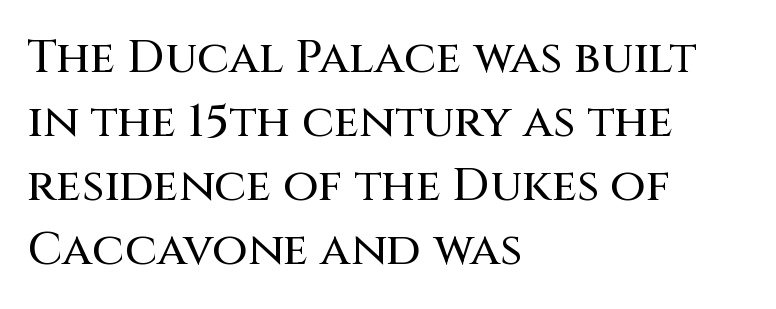
The typography opts for an upright posture over an oblique one. The setting favours the left margin, as ordinary paragraphs usually do. Each word holds together tightly as a unit, with standard inter-letter gaps. The words here are not underlined. Do the characters align in a grid? No, the font is proportional. Are there feet on the stems? There aren't — it's a sans.
